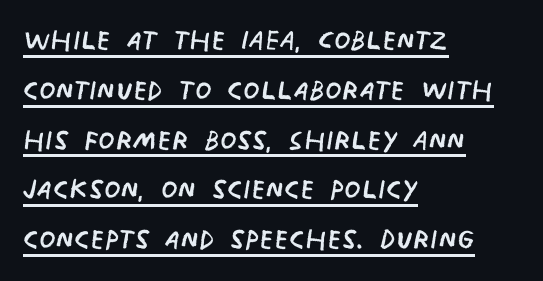
{"serif": "no", "bold": "no", "weight": "regular", "width": "condensed", "stroke_contrast": "low", "x_height": "large", "monospaced": "no", "underline": "yes", "align": "left", "line_spacing": "normal", "line_spacing_ratio": 1.31, "letter_spacing": "normal", "letter_spacing_em": 0.0, "glyph_px": 38}
